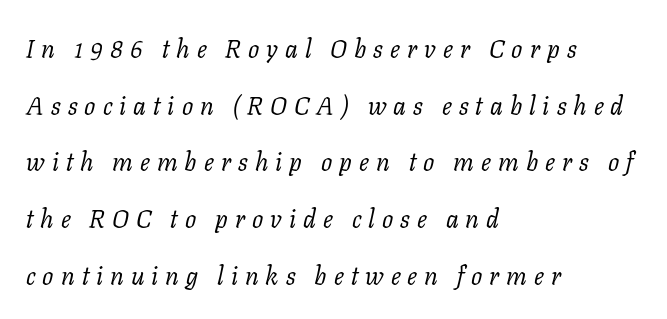
Q: Is the text bold? A: No.
Q: Is the text italic (slanted)? A: Yes, it leans right by about 11 degrees.
Q: Is the text underlined? A: No.
Q: How is the paragraph aligned? A: Left-aligned.
Q: Is the spacing between letters normal or unusually wide? A: Unusually wide.
Q: Is the spacing between lines tight, normal or loose? A: Loose.
